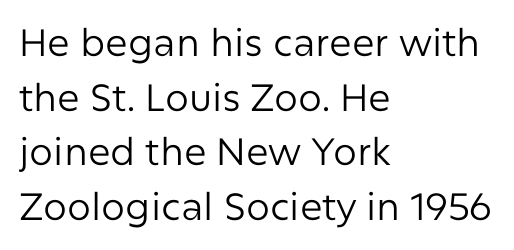
Do the letters lean? They stand straight. The rows are spaced the way most documents space them. Summary of weight: not heavy and not bold. Is this a fixed-width face? No — the glyphs have proportional, varying widths.
